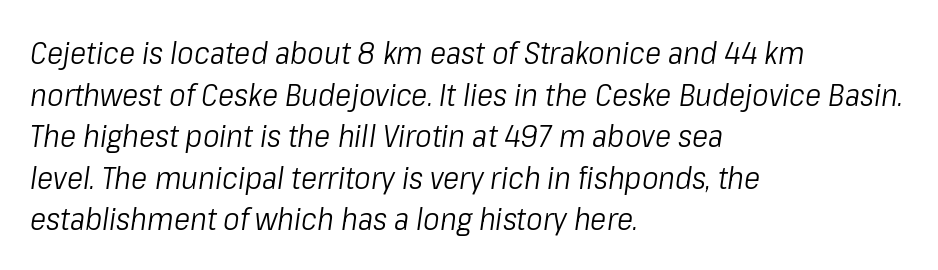
The image shows 31 px light, condensed type, italic (leaning right); set left-aligned, normal line spacing (1.34x), normal letter spacing, not underlined; low stroke contrast and a medium x-height.
